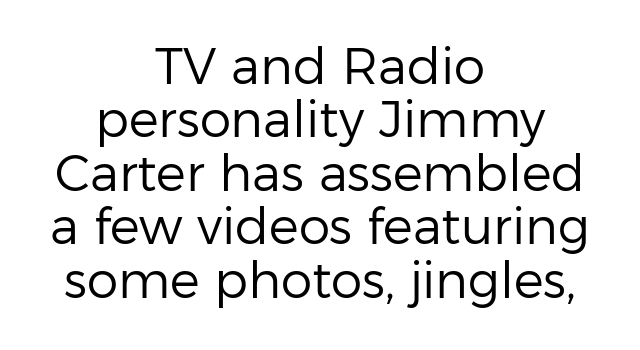
Q: Is the text bold? A: No.
Q: Is the text italic (slanted)? A: No, it is upright.
Q: Is the typeface a serif or a sans-serif typeface? A: Sans-serif.
Q: Is the text underlined? A: No.
Q: How is the paragraph aligned? A: Centered.
Q: Is the spacing between letters normal or unusually wide? A: Normal.
Q: Is the spacing between lines tight, normal or loose? A: Tight.
Q: Width (condensed, normal, or wide)? A: Normal.
Q: Stroke contrast? A: Low.
Q: x-height? A: Medium.
Q: Monospaced? A: No.
